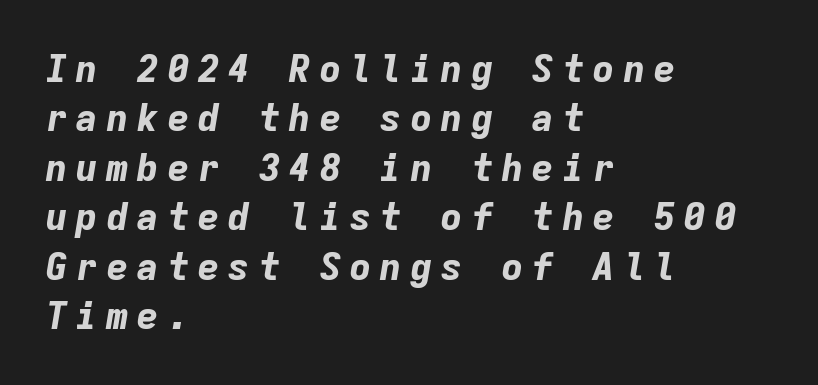
This sample has the even, mechanical cadence of fixed-width lettering. Horizontally, the lines are justified to the leading edge only. The foot of each line stays bare and open. The tracking jumps out immediately: characters are airy and widely separated. Strong, thick strokes mark this as bold type. Reading down the column, the eye jumps a familiar distance to each next line.
